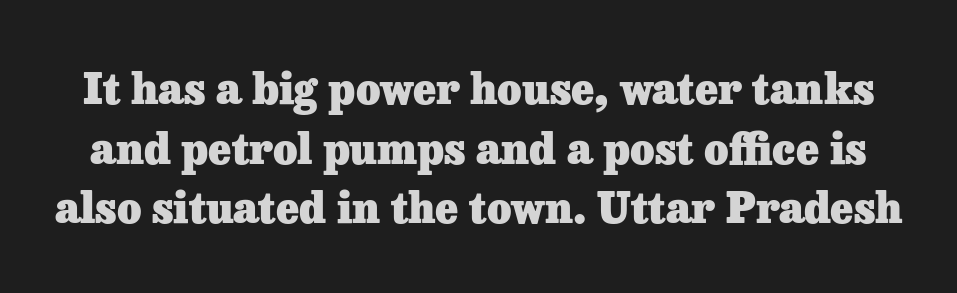
{"serif": "yes", "italic": "no", "bold": "yes", "weight": "heavy", "width": "normal", "stroke_contrast": "low", "x_height": "medium", "monospaced": "no", "underline": "no", "line_spacing": "normal", "line_spacing_ratio": 1.42, "letter_spacing": "normal", "letter_spacing_em": 0.0, "glyph_px": 42}
